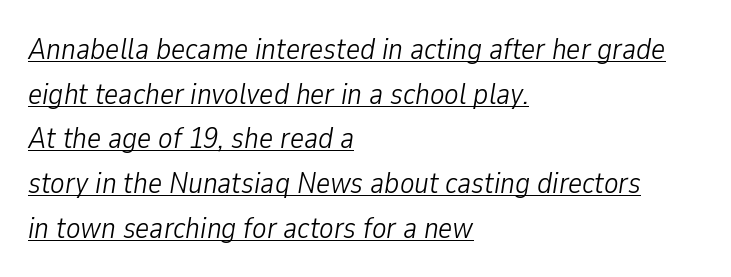
{"italic": "yes", "lean": "right", "slant_degrees": 9, "bold": "no", "weight": "light", "width": "condensed", "stroke_contrast": "low", "x_height": "medium", "monospaced": "no", "underline": "yes", "align": "left", "line_spacing": "normal", "line_spacing_ratio": 1.49, "letter_spacing": "normal", "letter_spacing_em": 0.0, "glyph_px": 30}
